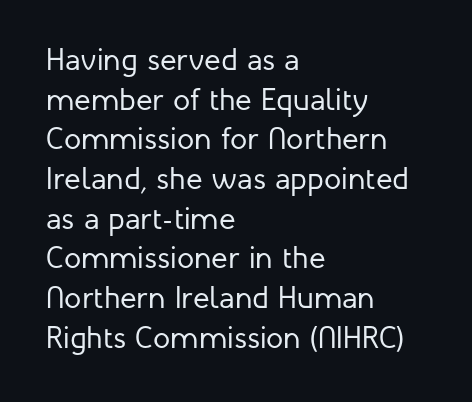
{"serif": "no", "italic": "no", "bold": "no", "weight": "regular", "width": "normal", "stroke_contrast": "low", "x_height": "medium", "monospaced": "no", "underline": "no", "align": "left", "line_spacing": "normal", "line_spacing_ratio": 1.28, "letter_spacing": "normal", "letter_spacing_em": 0.0, "glyph_px": 31}
